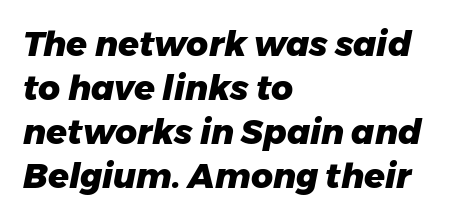
Q: Is the text bold? A: Yes.
Q: Is the text italic (slanted)? A: Yes, it leans right by about 11 degrees.
Q: Is the text underlined? A: No.
Q: How is the paragraph aligned? A: Left-aligned.
Q: Is the spacing between letters normal or unusually wide? A: Normal.
Q: Is the spacing between lines tight, normal or loose? A: Normal.
Q: Width (condensed, normal, or wide)? A: Normal.
Q: Stroke contrast? A: Low.
Q: x-height? A: Medium.
Q: Monospaced? A: No.
